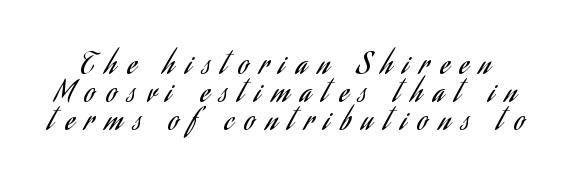
Q: Is the text bold? A: No.
Q: Is the text italic (slanted)? A: Yes.
Q: Is the typeface a serif or a sans-serif typeface? A: Sans-serif.
Q: Is the text underlined? A: No.
Q: Is the spacing between letters normal or unusually wide? A: Unusually wide.
Q: Is the spacing between lines tight, normal or loose? A: Tight.
Q: Width (condensed, normal, or wide)? A: Condensed.
Q: Stroke contrast? A: Low.
Q: x-height? A: Small.
Q: Monospaced? A: No.
